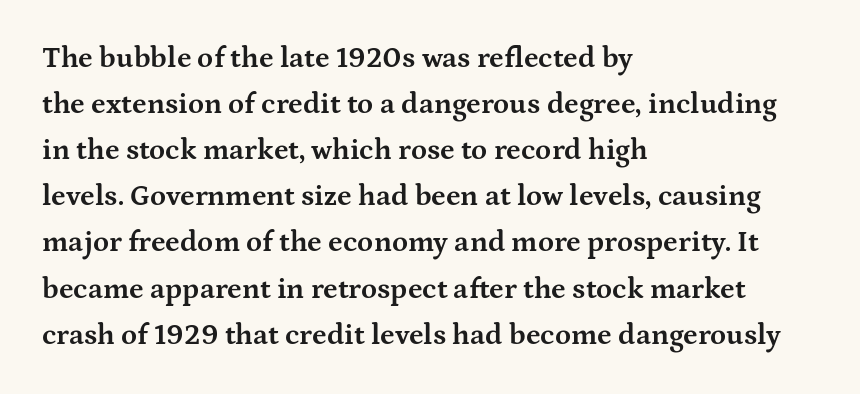
Q: Is the text bold? A: Yes.
Q: Is the text italic (slanted)? A: No, it is upright.
Q: Is the typeface a serif or a sans-serif typeface? A: Serif.
Q: Is the text underlined? A: No.
Q: How is the paragraph aligned? A: Left-aligned.
Q: Is the spacing between letters normal or unusually wide? A: Normal.
Q: Is the spacing between lines tight, normal or loose? A: Normal.
Q: Width (condensed, normal, or wide)? A: Wide.
Q: Stroke contrast? A: Medium.
Q: x-height? A: Medium.
Q: Monospaced? A: No.
